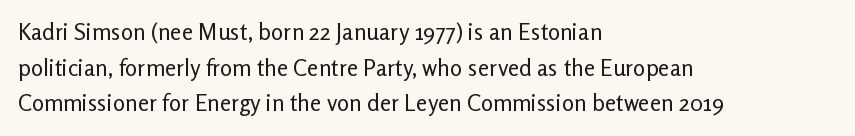
Baseline-to-baseline distance is the conventional proportion of letter height. The passage is arranged the way most books set body copy — flush left. The glyphs are unaccompanied by any horizontal stroke below them. The gaps between neighbouring characters are ordinary and unremarkable.
